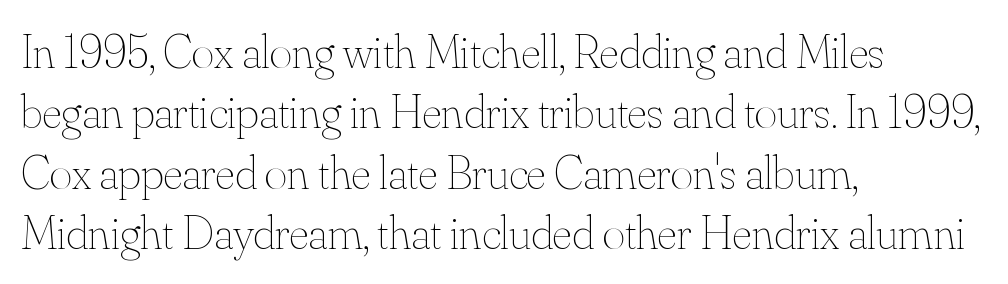
Character widths vary here, with narrow letters taking less room than wide ones. Characters follow at the spacing the type designer built in. Heft: none added — not bold. Clear beneath every line of the passage. A classic flush-left, rag-right setting is used for this passage. This is roman type, the default non-slanted kind.
